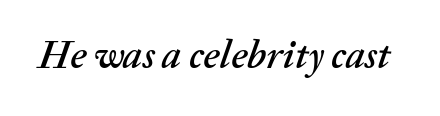
The rendering uses natural spacing where letterforms have individual widths. Nothing unusual about the tracking: characters are spaced as the font intends. The string is rendered with underlining switched off. The passage shown leans; its letterforms are oblique.
